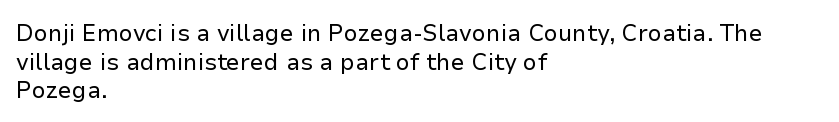
Q: Is the text bold? A: No.
Q: Is the text italic (slanted)? A: No, it is upright.
Q: Is the text underlined? A: No.
Q: How is the paragraph aligned? A: Left-aligned.
Q: Is the spacing between letters normal or unusually wide? A: Normal.
